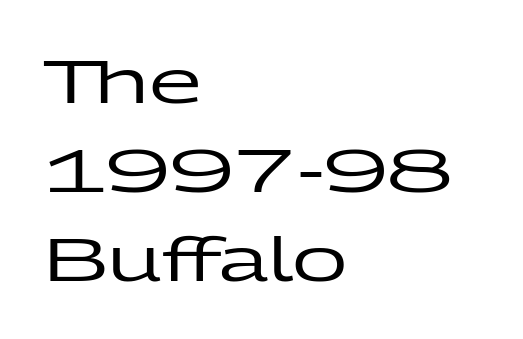
Clear beneath every line of the passage. This sample uses plain, unmodified letter spacing. Serif or sans? Sans — the stroke terminals are bare. In terms of leading, this rendering sits right in the middle.
